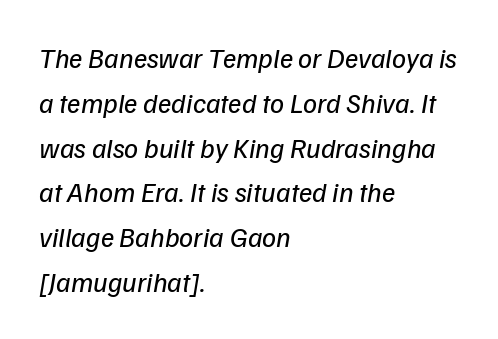
Each line starts at the same left margin while the right side varies. The line texture is even and compact thanks to regular tracking. Are there feet on the stems? There aren't — it's a sans. Vertically, the passage feels balanced, rows spaced as you'd expect. Think of a printed novel: that variable character pitch is what you see here. Bare-footed words on every line.
